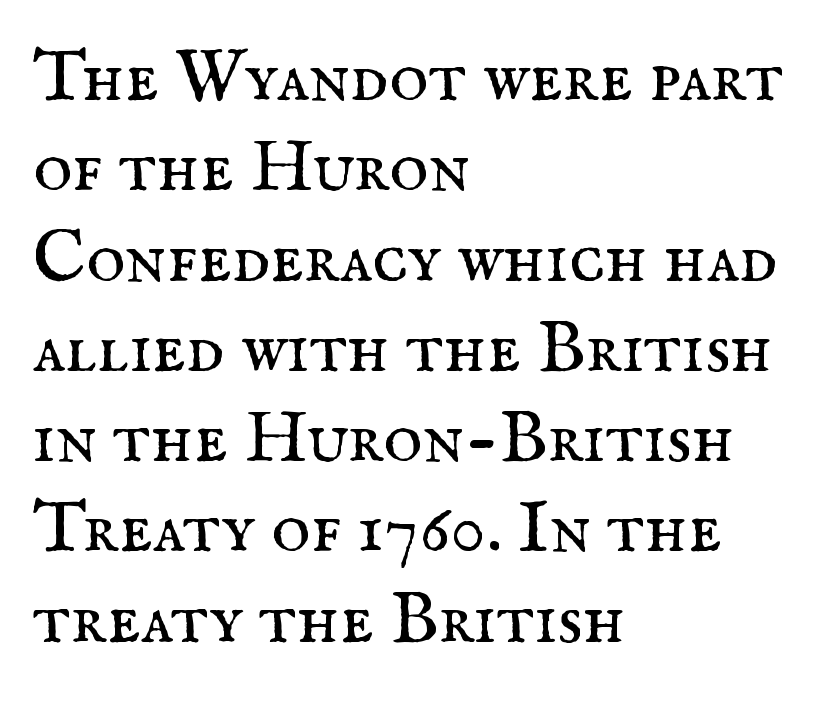
{"serif": "yes", "italic": "no", "bold": "no", "weight": "regular", "width": "normal", "stroke_contrast": "medium", "x_height": "small", "monospaced": "no", "underline": "no", "align": "left", "line_spacing_ratio": 1.22, "letter_spacing": "normal", "letter_spacing_em": 0.0, "glyph_px": 74}
